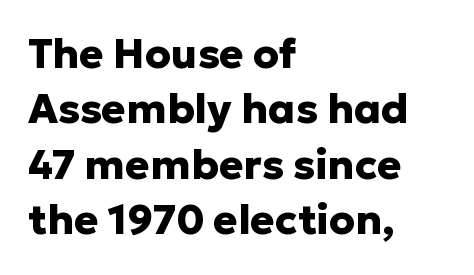
The image shows 41 px heavy sans-serif type, upright; set left-aligned, normal line spacing (1.35x), normal letter spacing, not underlined; low stroke contrast and a medium x-height.
